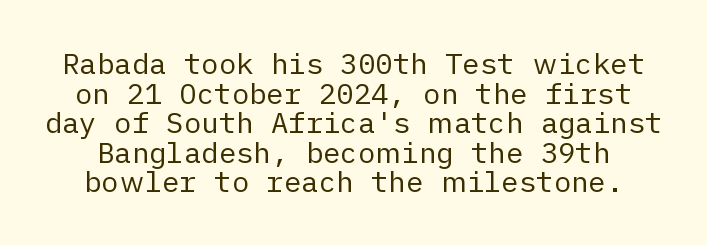
The image shows 29 px regular-weight sans-serif type, upright; set tight line spacing (1.02x), normal letter spacing, not underlined; low stroke contrast and a medium x-height.
